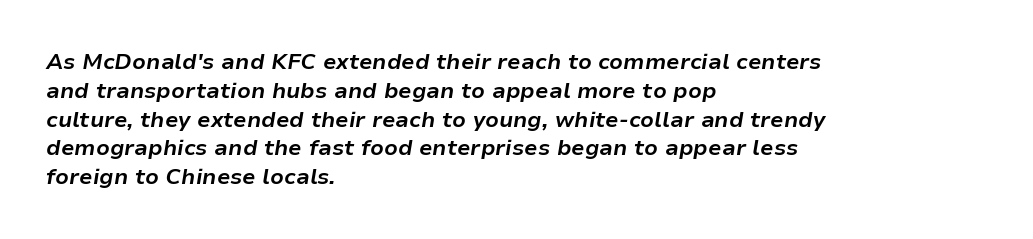
{"italic": "yes", "lean": "right", "slant_degrees": 9, "bold": "yes", "underline": "no", "align": "left", "line_spacing": "normal", "line_spacing_ratio": 1.31, "letter_spacing": "normal", "letter_spacing_em": 0.0, "glyph_px": 22}
